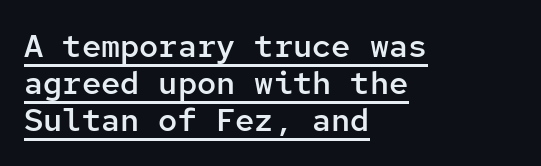
Every word sits above its own underline. Each letter, wide or thin by design, is forced into the same width here. The designer went with a sans here, leaving each stem footless. Nothing unusual about the tracking: characters are spaced as the font intends.
